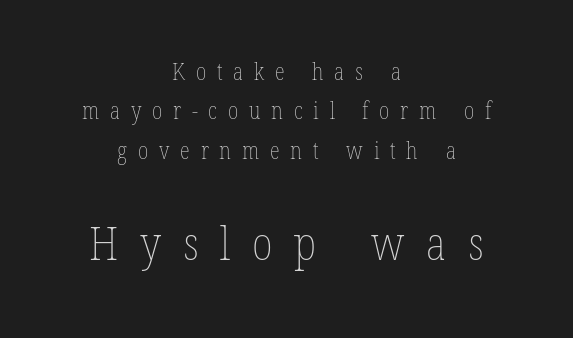
Q: Is the text bold? A: No.
Q: Is the text italic (slanted)? A: No, it is upright.
Q: Is the text underlined? A: No.
Q: How is the paragraph aligned? A: Centered.
Q: Is the spacing between letters normal or unusually wide? A: Unusually wide.
Q: Which block of text is set in a larger size, the first (top) or the second (bottom)? A: The second (bottom) one.
Q: Width (condensed, normal, or wide)? A: Condensed.
Q: Stroke contrast? A: Low.
Q: x-height? A: Medium.
Q: Monospaced? A: No.
